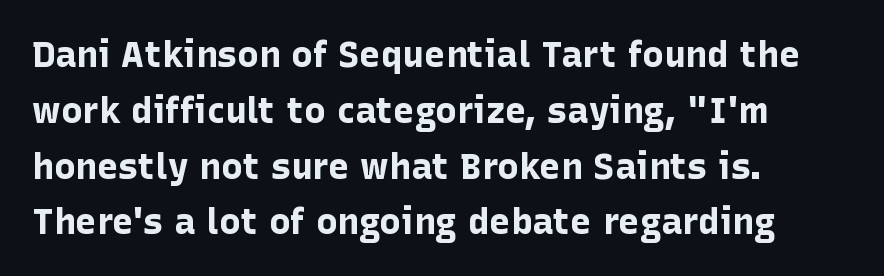
{"serif": "no", "italic": "no", "bold": "yes", "weight": "bold", "width": "normal", "stroke_contrast": "low", "x_height": "medium", "monospaced": "no", "underline": "no", "align": "left", "line_spacing": "normal", "line_spacing_ratio": 1.55, "letter_spacing": "normal", "letter_spacing_em": 0.0, "glyph_px": 36}
